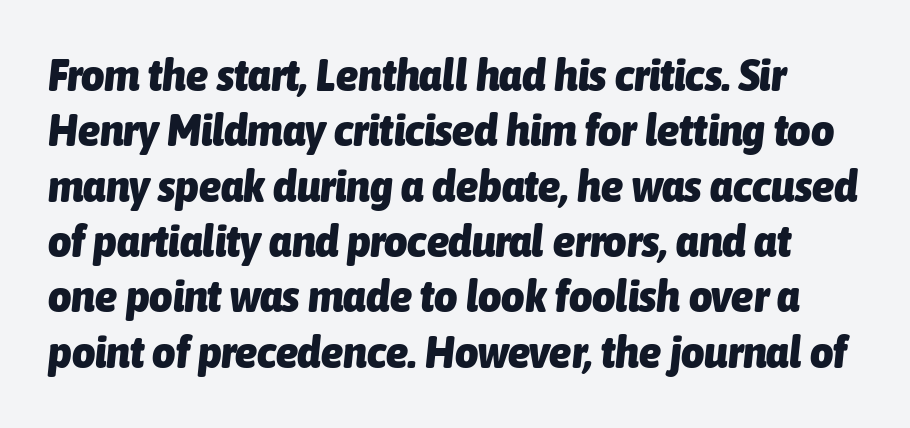
Q: Is the text bold? A: Yes.
Q: Is the text italic (slanted)? A: Yes, it leans right by about 6 degrees.
Q: Is the text underlined? A: No.
Q: Is the spacing between letters normal or unusually wide? A: Normal.
Q: Width (condensed, normal, or wide)? A: Condensed.
Q: Stroke contrast? A: Low.
Q: x-height? A: Medium.
Q: Monospaced? A: No.
